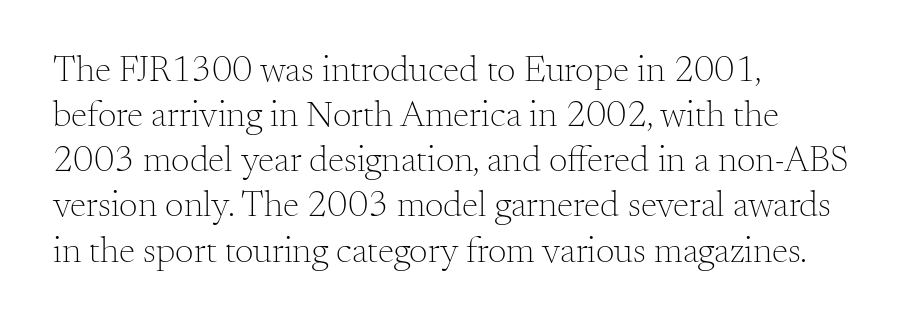
{"serif": "yes", "italic": "no", "bold": "no", "weight": "light", "width": "normal", "stroke_contrast": "medium", "x_height": "small", "monospaced": "no", "underline": "no", "align": "left", "line_spacing_ratio": 1.22, "letter_spacing": "normal", "letter_spacing_em": 0.0, "glyph_px": 37}
